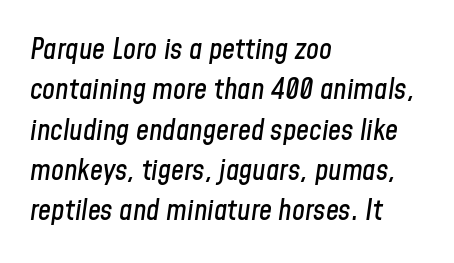
The image shows 29 px condensed type, italic (leaning right); set left-aligned, normal line spacing (1.39x), normal letter spacing, not underlined; low stroke contrast and a medium x-height.
